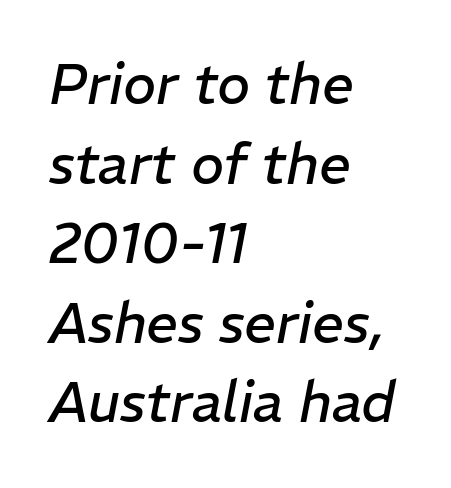
Looks like regular typesetting: each glyph gets only the width it needs. Each stroke keeps to a modest, everyday thickness or less. Beneath every word, the page is bare. Spacing between characters is what you'd get straight out of the box.
